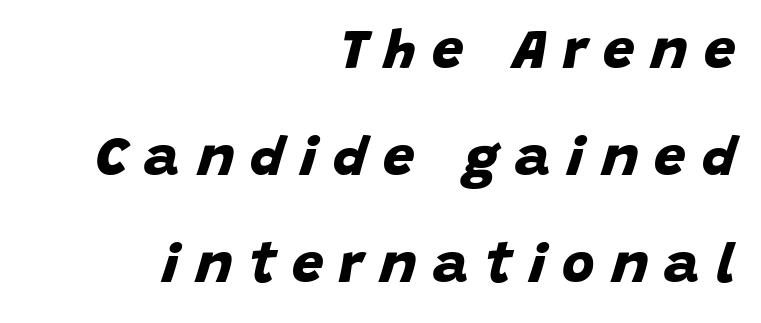
{"serif": "no", "bold": "yes", "weight": "bold", "width": "normal", "stroke_contrast": "low", "x_height": "large", "monospaced": "no", "underline": "no", "align": "right", "line_spacing": "loose", "line_spacing_ratio": 1.91, "letter_spacing": "wide", "letter_spacing_em": 0.29, "glyph_px": 56}
